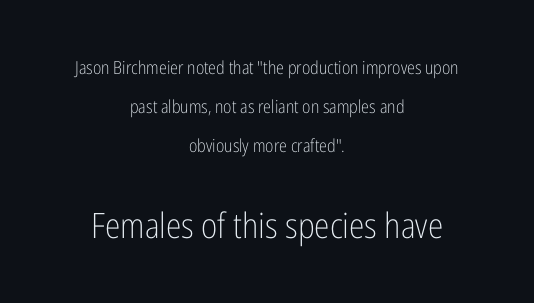
{"serif": "no", "italic": "no", "bold": "no", "weight": "light", "width": "condensed", "stroke_contrast": "low", "x_height": "medium", "monospaced": "no", "underline": "no", "align": "center", "line_spacing": "loose", "line_spacing_ratio": 2.18, "letter_spacing": "normal", "letter_spacing_em": 0.0, "larger_block": "second", "size_ratio": 1.94, "glyph_px": 35}
